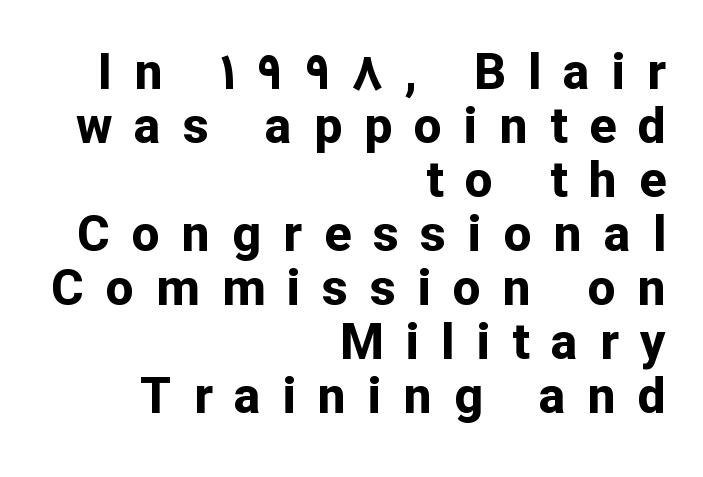
The image shows 50 px bold sans-serif type, upright; set right-aligned, tight line spacing (1.08x), unusually wide letter spacing (+0.44 em), not underlined; low stroke contrast and a medium x-height.
